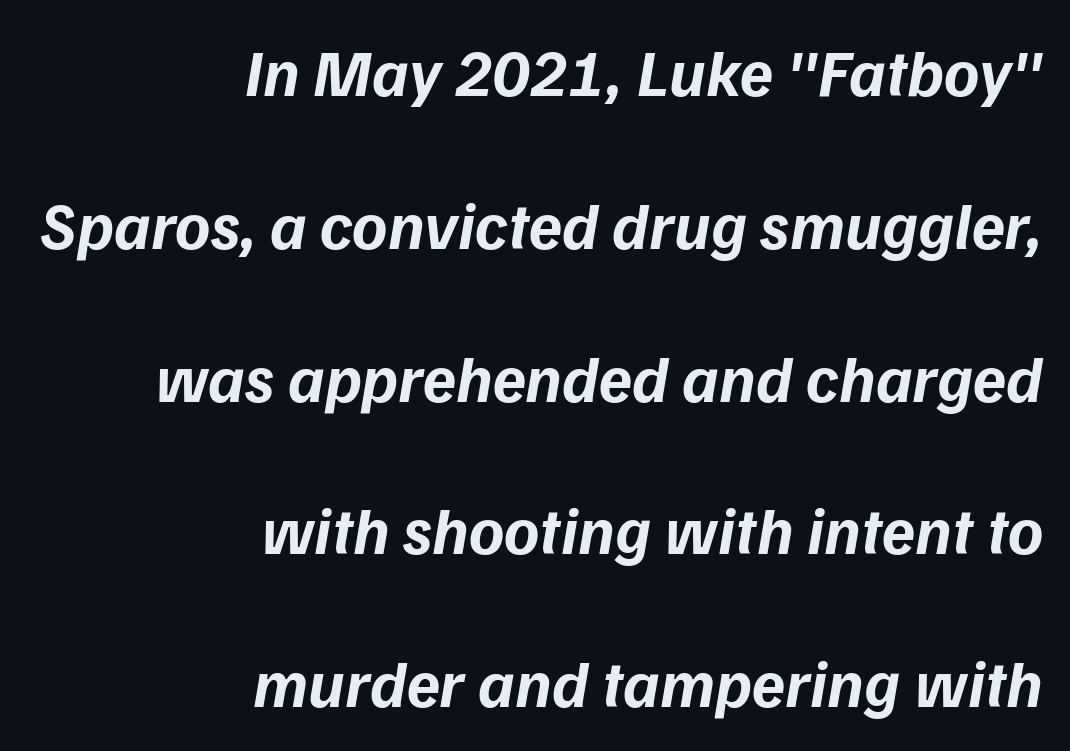
If you drew a ruler down the right edge, every line would touch it. The tracking reads as untouched default to a designer's eye. The face used here has the dense, thick strokes of a bold. A typesetter would call this proportional, since set widths differ per character.
